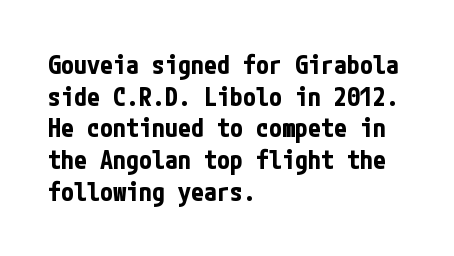
The image shows 26 px bold type, upright; set left-aligned, line spacing 1.22x, normal letter spacing, not underlined.
